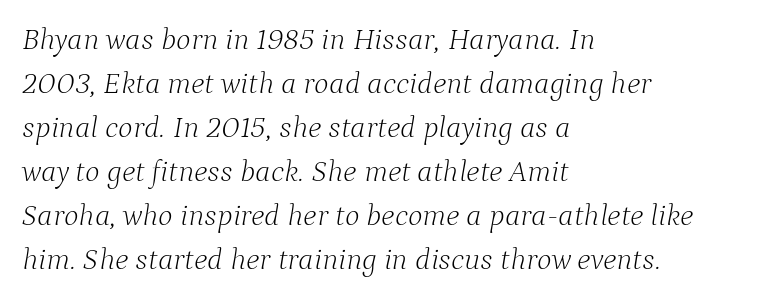
Q: Is the text bold? A: No.
Q: Is the text italic (slanted)? A: Yes, it leans right by about 9 degrees.
Q: Is the typeface a serif or a sans-serif typeface? A: Serif.
Q: Is the text underlined? A: No.
Q: How is the paragraph aligned? A: Left-aligned.
Q: Is the spacing between letters normal or unusually wide? A: Normal.
Q: Is the spacing between lines tight, normal or loose? A: Normal.
Q: Width (condensed, normal, or wide)? A: Normal.
Q: Stroke contrast? A: Low.
Q: x-height? A: Medium.
Q: Monospaced? A: No.
